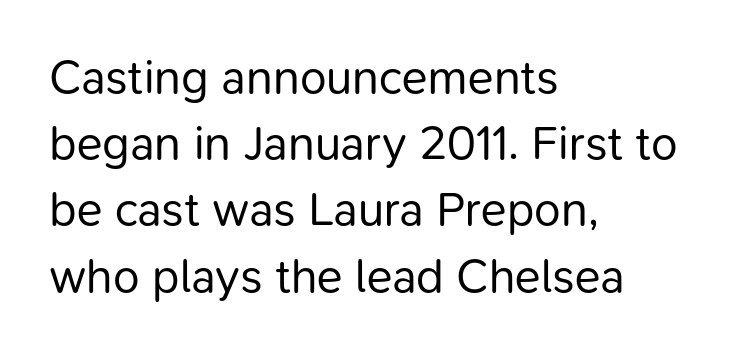
Q: Is the text bold? A: No.
Q: Is the text italic (slanted)? A: No, it is upright.
Q: Is the typeface a serif or a sans-serif typeface? A: Sans-serif.
Q: Is the text underlined? A: No.
Q: How is the paragraph aligned? A: Left-aligned.
Q: Is the spacing between letters normal or unusually wide? A: Normal.
Q: Is the spacing between lines tight, normal or loose? A: Normal.
Q: Width (condensed, normal, or wide)? A: Normal.
Q: Stroke contrast? A: Low.
Q: x-height? A: Medium.
Q: Monospaced? A: No.
